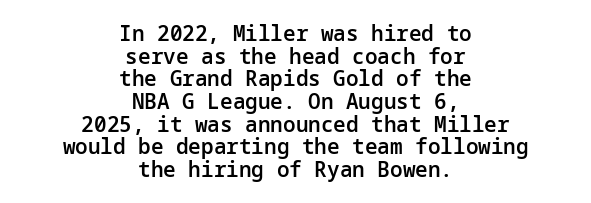
Underlining? Definitely not there. Vertical spacing — tight. Caption: multi-line text, centered on the measure. Heft: intermediate — a semibold.
